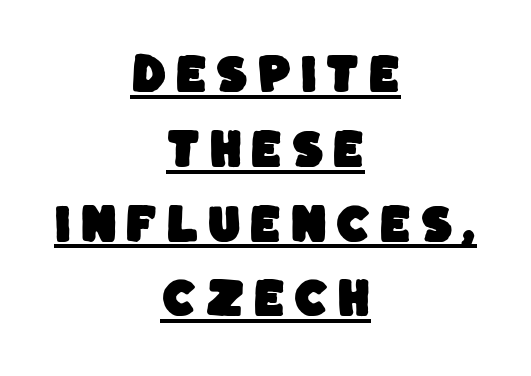
Q: Is the typeface a serif or a sans-serif typeface? A: Sans-serif.
Q: Is the text underlined? A: Yes.
Q: How is the paragraph aligned? A: Centered.
Q: Width (condensed, normal, or wide)? A: Normal.
Q: Stroke contrast? A: Low.
Q: x-height? A: Large.
Q: Monospaced? A: No.
